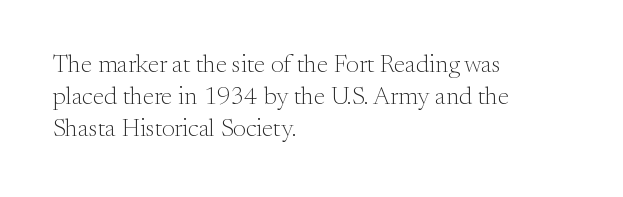
The image shows 25 px text type, upright; set left-aligned, normal line spacing (1.29x), normal letter spacing, not underlined.
